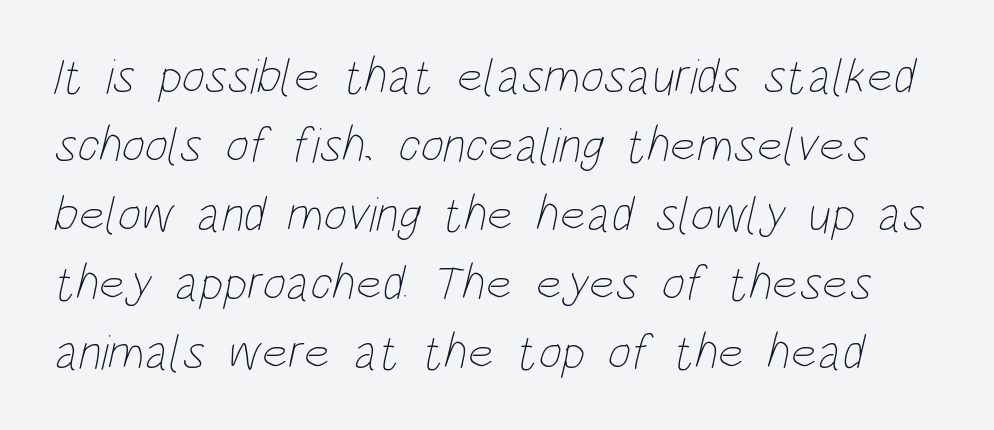
The image shows 50 px thin, condensed type; set normal line spacing (1.38x), normal letter spacing, not underlined; low stroke contrast and a large x-height.
